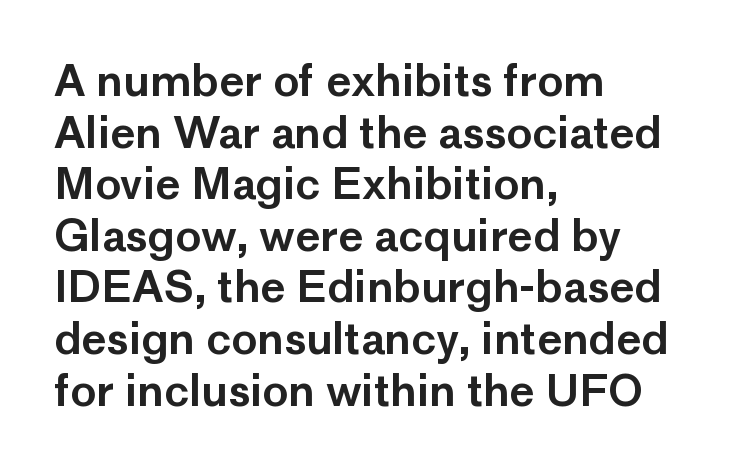
Q: Is the text italic (slanted)? A: No, it is upright.
Q: Is the typeface a serif or a sans-serif typeface? A: Sans-serif.
Q: Is the text underlined? A: No.
Q: How is the paragraph aligned? A: Left-aligned.
Q: Is the spacing between letters normal or unusually wide? A: Normal.
Q: Width (condensed, normal, or wide)? A: Normal.
Q: Stroke contrast? A: Low.
Q: x-height? A: Medium.
Q: Monospaced? A: No.
